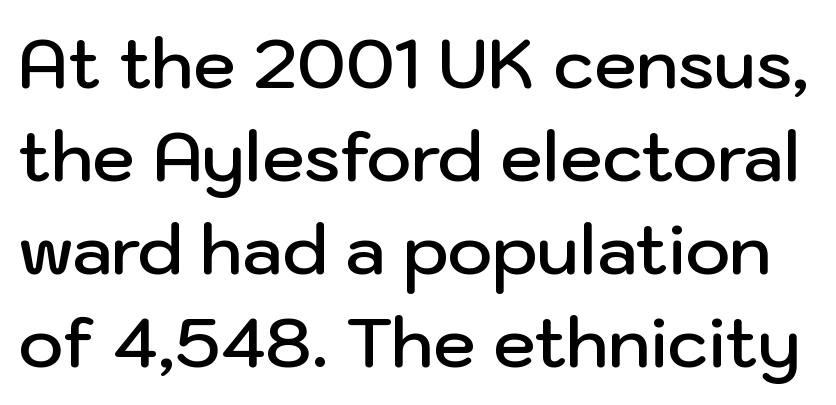
As a designer I'd log this as weight 600, semibold. Each row of text sits above clean, open space. A typesetter would call this proportional, since set widths differ per character. Caption: standard tracking, unaltered. Evenly set lines give the paragraph a standard silhouette.
